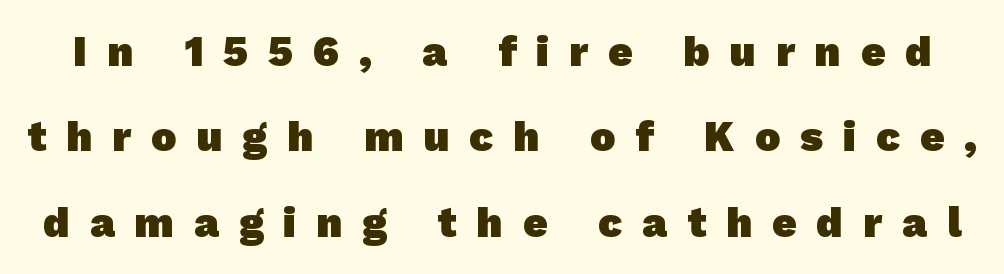
Words appear elongated and porous because spacing is wide. The zone under the glyphs is completely vacant. If you measured baseline to baseline, you'd find a long distance. Chunky letters — that's bold for sure. The face used here is proportionally spaced, like ordinary book or web type.
